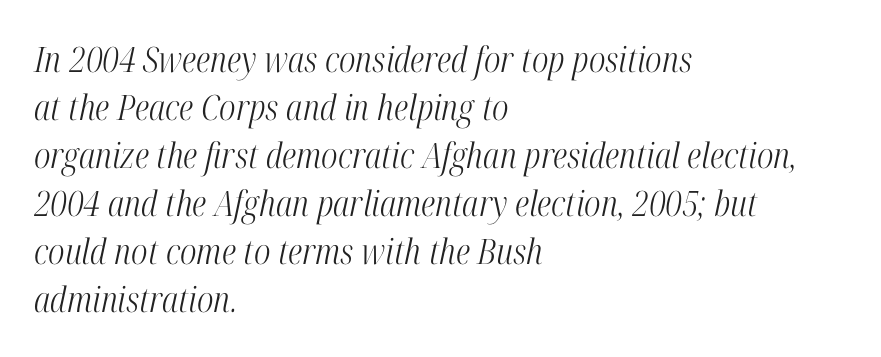
{"serif": "yes", "italic": "yes", "lean": "right", "slant_degrees": 12, "bold": "no", "weight": "light", "width": "condensed", "stroke_contrast": "high", "x_height": "medium", "monospaced": "no", "underline": "no", "align": "left", "line_spacing": "normal", "line_spacing_ratio": 1.37, "letter_spacing": "normal", "letter_spacing_em": 0.0, "glyph_px": 35}
